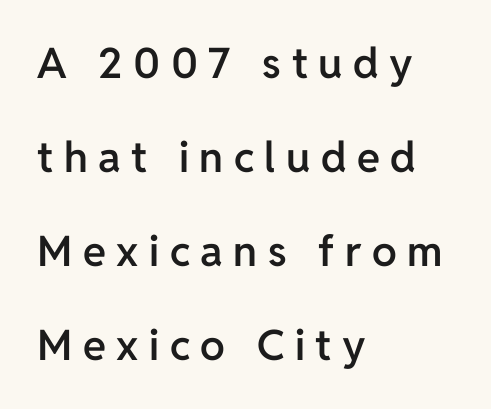
The image shows 42 px semibold sans-serif type, upright; set left-aligned, loose line spacing (2.24x), unusually wide letter spacing (+0.25 em), not underlined; low stroke contrast and a medium x-height.
